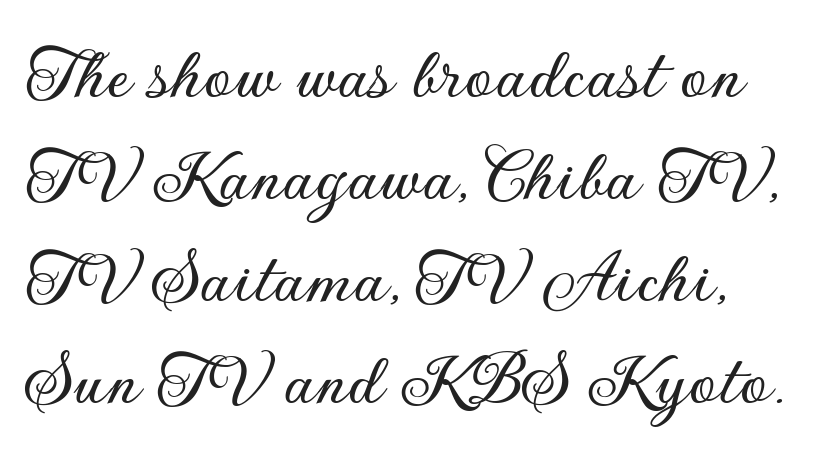
{"serif": "no", "width": "normal", "stroke_contrast": "low", "x_height": "small", "monospaced": "no", "underline": "no", "line_spacing": "normal", "line_spacing_ratio": 1.29, "letter_spacing": "normal", "letter_spacing_em": 0.0, "glyph_px": 79}
